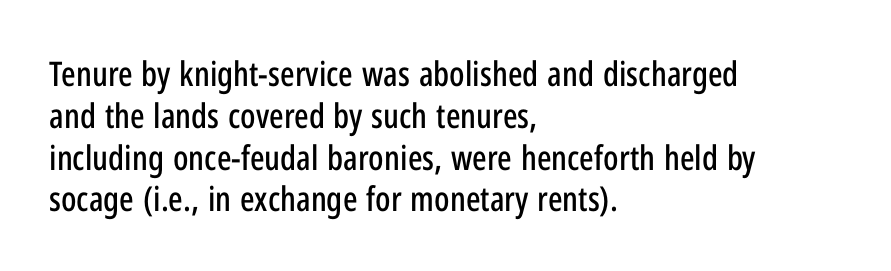
{"serif": "no", "italic": "no", "width": "condensed", "stroke_contrast": "low", "x_height": "medium", "monospaced": "no", "underline": "no", "align": "left", "line_spacing_ratio": 1.23, "letter_spacing": "normal", "letter_spacing_em": 0.0, "glyph_px": 34}
